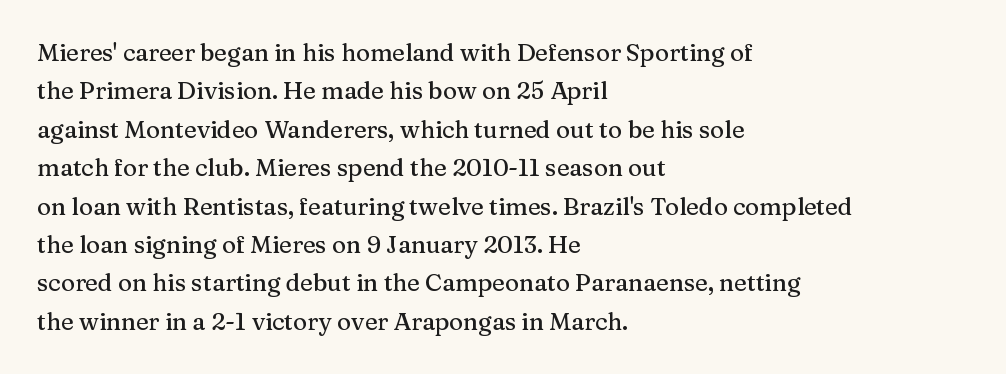
How would I describe the line gaps? Plain and ordinary. Teacher's note: observe the even left margin — that is flush-left alignment. Decoration check: the copy has no underline. Characters follow at the spacing the type designer built in. Is there any slant? The stems are plumb.
